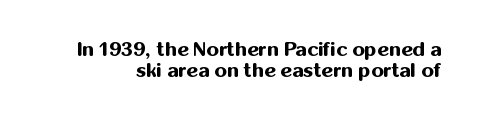
Plenty of ink on the page — the face is bold. Does the leading feel generous? Not at all — it's pinched. It's the straight-up-and-down kind of type. Underline: absent. There is no visible air inserted between adjacent glyphs.
